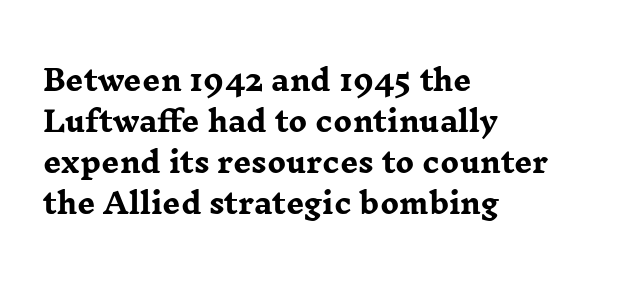
Horizontal bands of white between lines are of average thickness. Spacing verdict: proportional, widths tailored to each character. Posture: straight, roman, zero tilt. This sample is left-justified, so line endings fall wherever the words run out. Has an underline been added? It has not.
